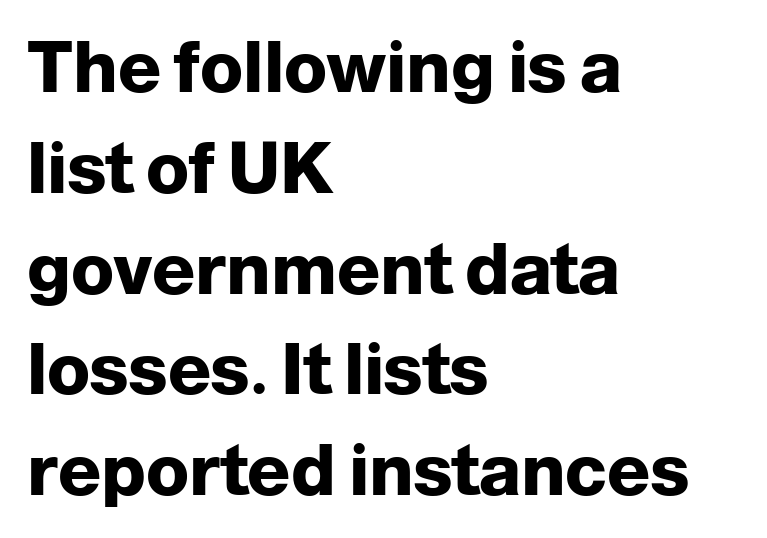
{"serif": "no", "italic": "no", "bold": "yes", "weight": "heavy", "width": "normal", "stroke_contrast": "low", "x_height": "medium", "monospaced": "no", "underline": "no", "align": "left", "line_spacing": "normal", "line_spacing_ratio": 1.42, "letter_spacing": "normal", "letter_spacing_em": 0.0, "glyph_px": 71}
